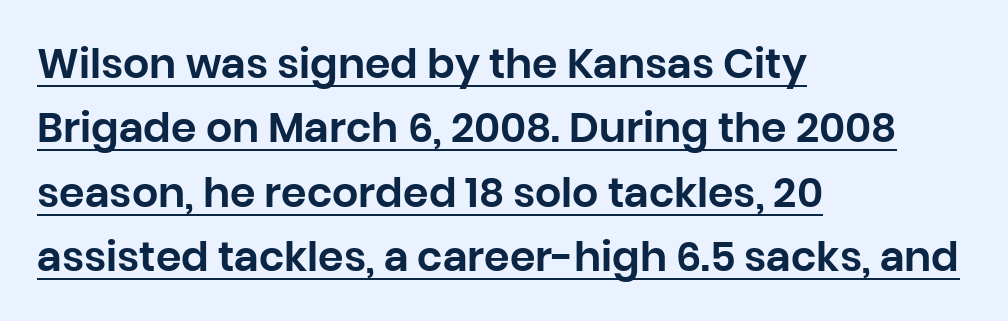
{"serif": "no", "italic": "no", "width": "normal", "stroke_contrast": "low", "x_height": "large", "monospaced": "no", "underline": "yes", "align": "left", "line_spacing": "normal", "line_spacing_ratio": 1.57, "letter_spacing": "normal", "letter_spacing_em": 0.0, "glyph_px": 41}
